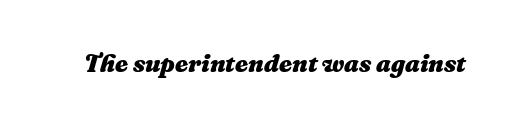
Q: Is the text bold? A: Yes.
Q: Is the text italic (slanted)? A: Yes, it leans right by about 16 degrees.
Q: Is the text underlined? A: No.
Q: Is the spacing between letters normal or unusually wide? A: Normal.
